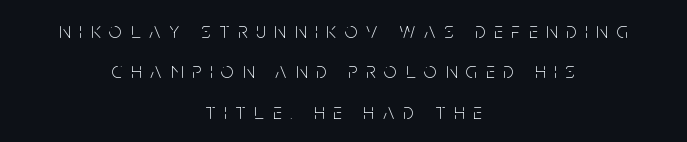
Q: Is the text bold? A: No.
Q: Is the text italic (slanted)? A: No, it is upright.
Q: Is the text underlined? A: No.
Q: How is the paragraph aligned? A: Centered.
Q: Is the spacing between letters normal or unusually wide? A: Unusually wide.
